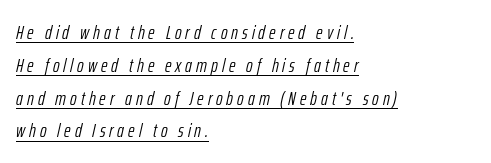
A baseline rule has been typeset under these characters. The letterforms sit at book weight or below. The rows are spaced the way most documents space them. Compared with ordinary roman type, these characters are visibly tilted. Students, note that the glyphs here are deliberately spaced far apart. Every row of glyphs begins at an identical x-position on the left.
